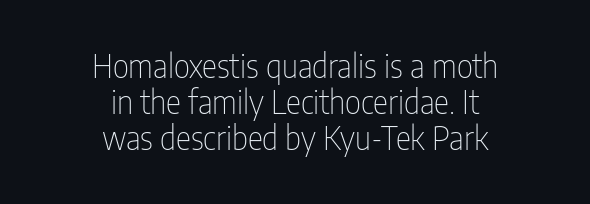
{"serif": "no", "italic": "no", "bold": "no", "weight": "thin", "width": "condensed", "stroke_contrast": "low", "x_height": "medium", "monospaced": "no", "underline": "no", "align": "center", "line_spacing": "tight", "line_spacing_ratio": 1.13, "letter_spacing": "normal", "letter_spacing_em": 0.0, "glyph_px": 32}
